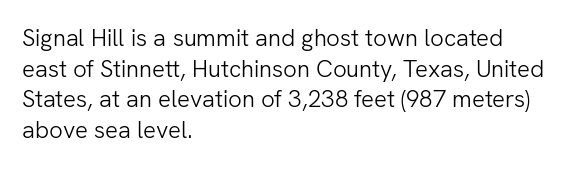
{"italic": "no", "bold": "no", "underline": "no", "align": "left", "line_spacing": "normal", "line_spacing_ratio": 1.28, "letter_spacing": "normal", "letter_spacing_em": 0.0, "glyph_px": 24}
